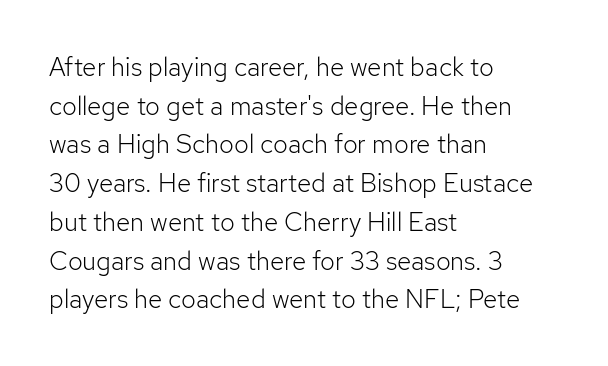
The image shows 26 px text type, upright; set left-aligned, normal line spacing (1.49x), normal letter spacing, not underlined.
